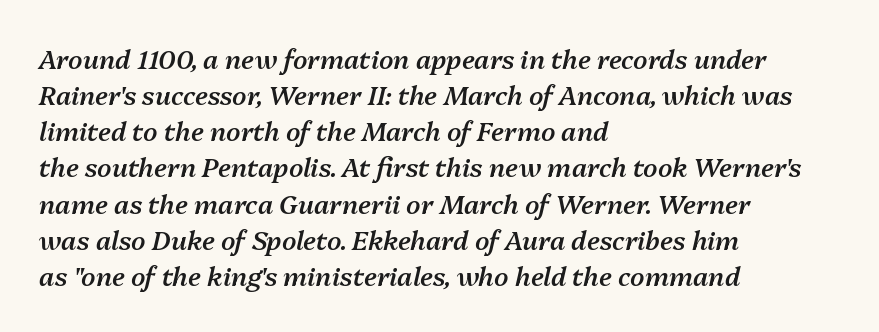
Notice how the stems are inclined rather than vertical — that's the hallmark of italics. The compositor pushed each line to the left boundary. This is moderately heavy type, rendered in semibold. Rows of type keep a routine distance in the vertical direction.
